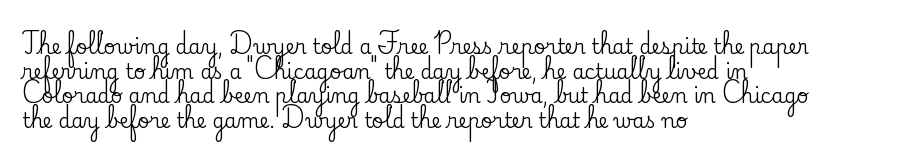
Here the glyphs are tracked normally, forming tight word shapes. The baseline area is clear. Ascenders rise straight up at ninety degrees. These lines stack with their left ends in a neat column.
